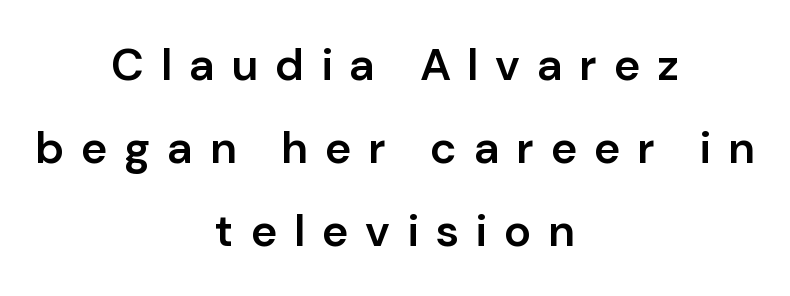
These lines stack symmetrically, like a column narrowing and widening about its center. The designer went with a sans here, leaving each stem footless. If you drew a line through each stem, it would be perfectly vertical. Proportional: the letters do not fall into vertical columns. Quick note: underline off. Inter-character spacing is expanded well beyond the font's built-in metrics.
